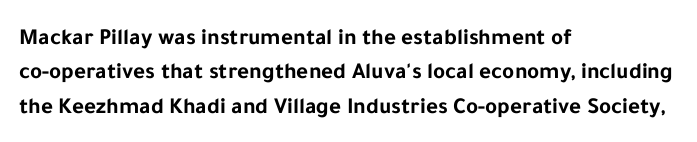
{"italic": "no", "bold": "yes", "underline": "no", "align": "left", "line_spacing": "normal", "line_spacing_ratio": 1.5, "letter_spacing": "normal", "letter_spacing_em": 0.0, "glyph_px": 23}
